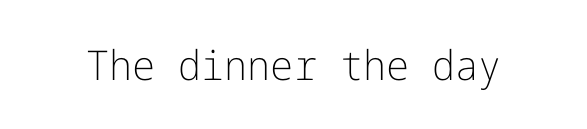
{"serif": "no", "italic": "no", "bold": "no", "weight": "light", "width": "normal", "stroke_contrast": "low", "x_height": "medium", "underline": "no", "letter_spacing": "normal", "letter_spacing_em": 0.0, "glyph_px": 41}
